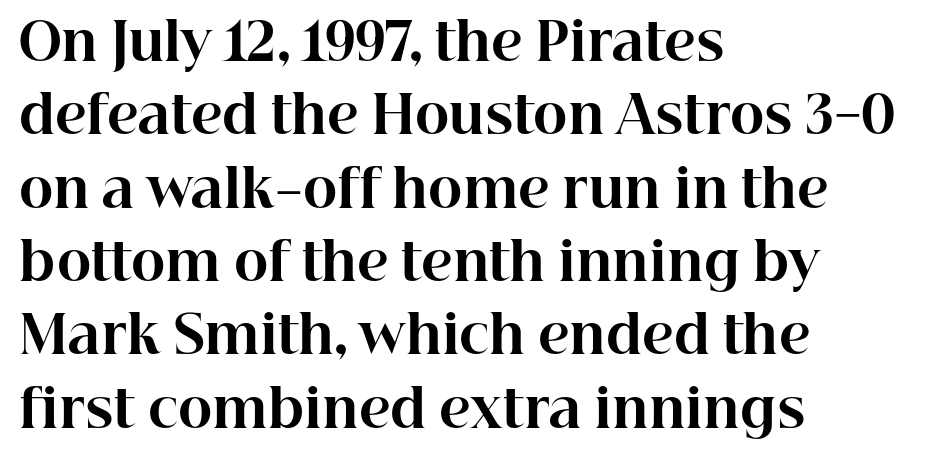
Q: Is the text bold? A: Yes.
Q: Is the text italic (slanted)? A: No, it is upright.
Q: Is the typeface a serif or a sans-serif typeface? A: Serif.
Q: Is the text underlined? A: No.
Q: How is the paragraph aligned? A: Left-aligned.
Q: Is the spacing between letters normal or unusually wide? A: Normal.
Q: Is the spacing between lines tight, normal or loose? A: Normal.
Q: Width (condensed, normal, or wide)? A: Normal.
Q: Stroke contrast? A: High.
Q: x-height? A: Medium.
Q: Monospaced? A: No.
